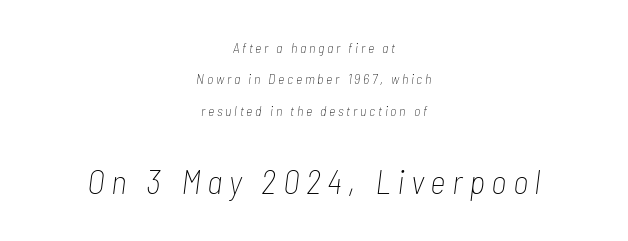
The image shows 34 px thin, condensed type, italic (leaning right); set centered, loose line spacing (2.24x), not underlined; the second (bottom) block is 2.43x larger; low stroke contrast and a medium x-height.
